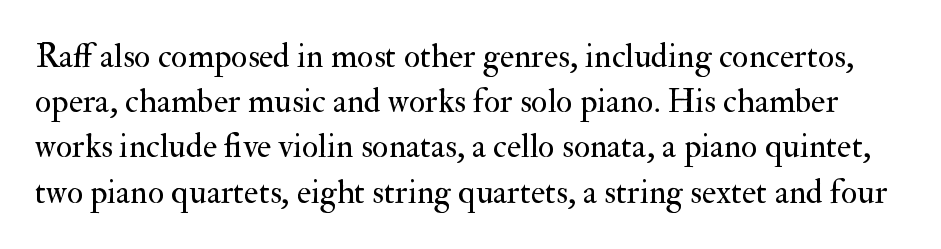
{"serif": "yes", "italic": "no", "bold": "no", "weight": "regular", "width": "normal", "stroke_contrast": "medium", "x_height": "small", "monospaced": "no", "underline": "no", "line_spacing": "normal", "line_spacing_ratio": 1.33, "letter_spacing": "normal", "letter_spacing_em": 0.0, "glyph_px": 34}
